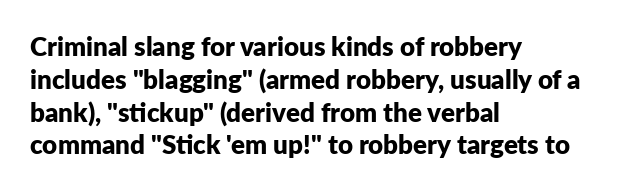
Reading down the column, the eye jumps a familiar distance to each next line. The passage shown is not underscored anywhere. Its strokes are broad and dark, the hallmark of bold type. Quick note: not italic, upright. Observe the ordinary spacing: letters are neighbours, not strangers. Line beginnings align vertically; line endings do not.
